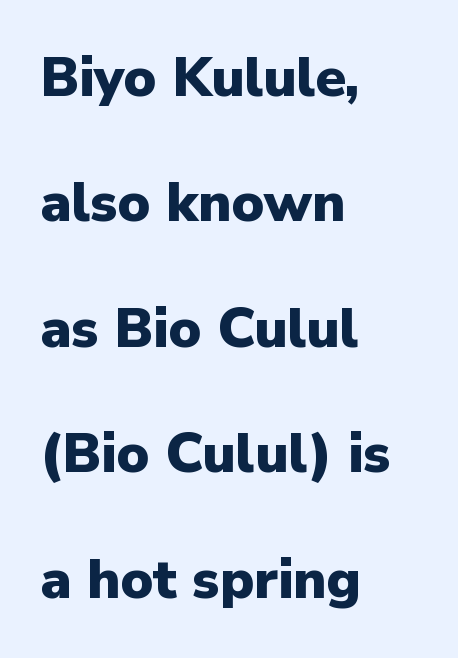
Notice how thick the strokes are: this is what a full bold looks like. Descenders are the only things crossing below the line. The designer went with a sans here, leaving each stem footless. Observe the ordinary spacing: letters are neighbours, not strangers. Each letter keeps its own natural width here, so spacing adapts to shape. These lines stack with their left ends in a neat column.
